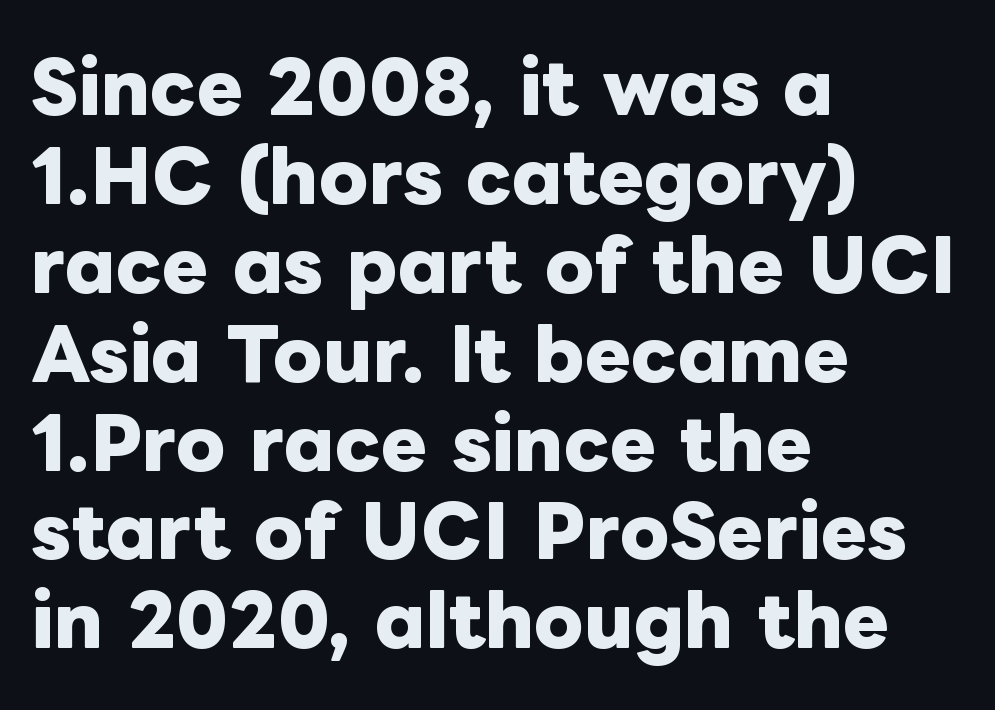
The image shows 70 px heavy type, upright; set left-aligned, normal line spacing (1.27x), normal letter spacing, not underlined; low stroke contrast and a medium x-height.
